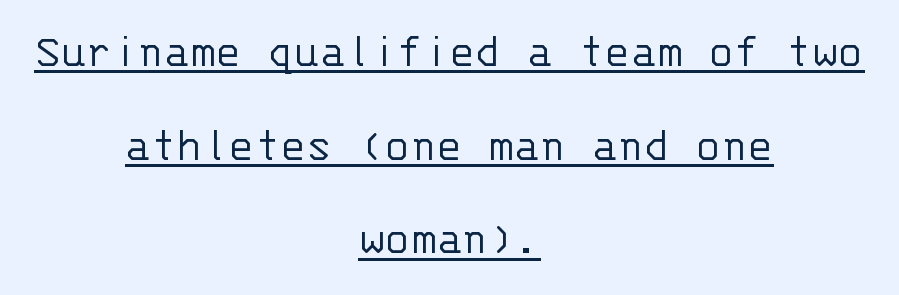
{"serif": "no", "italic": "no", "bold": "no", "weight": "light", "width": "normal", "stroke_contrast": "low", "x_height": "large", "monospaced": "yes", "underline": "yes", "align": "center", "line_spacing": "loose", "line_spacing_ratio": 1.95, "letter_spacing": "normal", "letter_spacing_em": 0.0, "glyph_px": 48}
